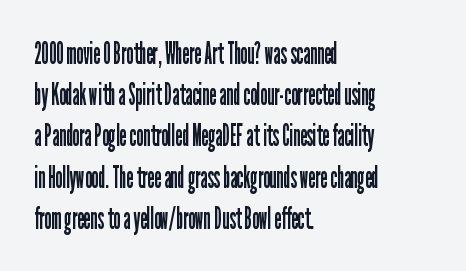
Q: Is the text bold? A: No.
Q: Is the text italic (slanted)? A: No, it is upright.
Q: Is the typeface a serif or a sans-serif typeface? A: Sans-serif.
Q: Is the text underlined? A: No.
Q: How is the paragraph aligned? A: Left-aligned.
Q: Is the spacing between letters normal or unusually wide? A: Normal.
Q: Is the spacing between lines tight, normal or loose? A: Normal.
Q: Width (condensed, normal, or wide)? A: Condensed.
Q: Stroke contrast? A: Low.
Q: x-height? A: Medium.
Q: Monospaced? A: No.
